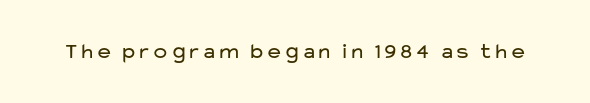
The space directly below the letters is spotless. Quick note: not italic, upright. The line texture is even and compact thanks to regular tracking. These glyphs show unthickened strokes, regular width or finer.
